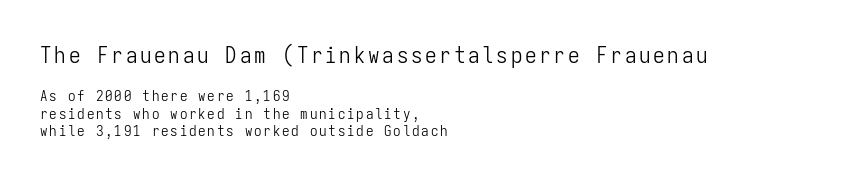
When letters stand straight like this, we call the style roman or upright. All the whitespace from short lines collects on the right. The glyphs are unaccompanied by any horizontal stroke below them. No heavy texture on the line: the type isn't bold. Character size in the leading block exceeds that of the trailing block.
